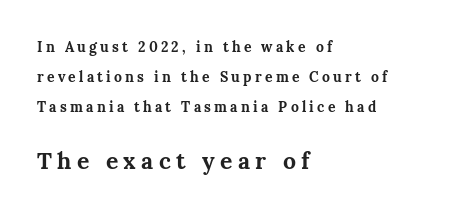
When letters stand straight like this, we call the style roman or upright. Scale increases going downward across the two blocks. Emphasis by weight is at full strength: bold. One glance says open: line gaps are wider than usual. Honestly, there is no underline to notice here at all. Is the block centered? No — it sits flush against the left margin.
